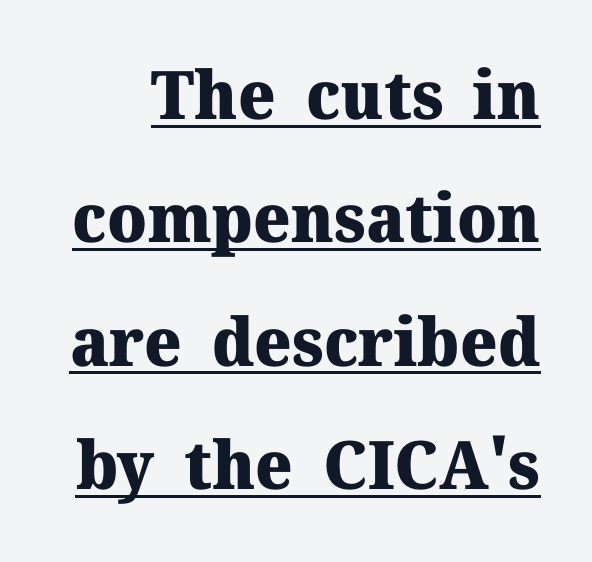
Character widths vary here, with narrow letters taking less room than wide ones. Short note: letters normally spaced. It's the straight-up-and-down kind of type. Is there an underline? Yes — a line sits under the letters. Typographically, this falls in the serif category.
